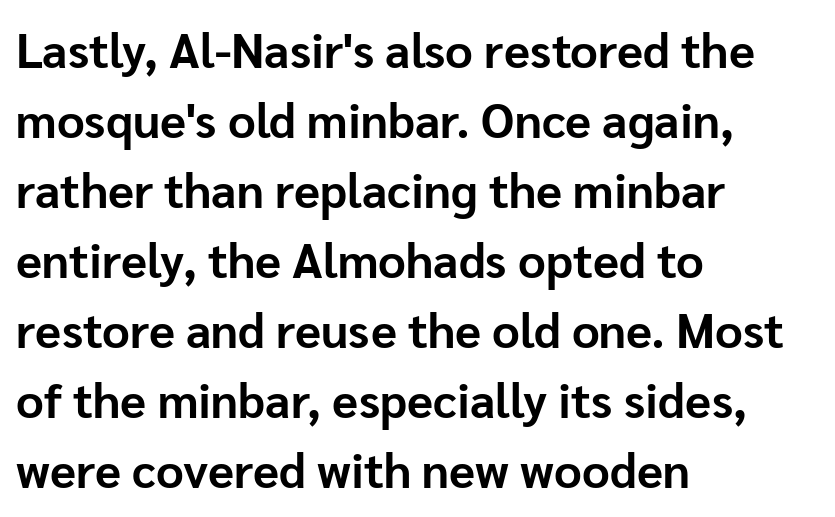
Q: Is the text bold? A: Yes.
Q: Is the text italic (slanted)? A: No, it is upright.
Q: Is the typeface a serif or a sans-serif typeface? A: Sans-serif.
Q: Is the text underlined? A: No.
Q: How is the paragraph aligned? A: Left-aligned.
Q: Is the spacing between letters normal or unusually wide? A: Normal.
Q: Is the spacing between lines tight, normal or loose? A: Normal.
Q: Width (condensed, normal, or wide)? A: Normal.
Q: Stroke contrast? A: Low.
Q: x-height? A: Medium.
Q: Monospaced? A: No.
